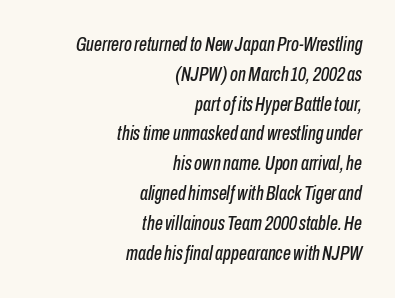
{"italic": "yes", "lean": "right", "slant_degrees": 10, "underline": "no", "align": "right", "line_spacing": "normal", "line_spacing_ratio": 1.49, "letter_spacing": "normal", "letter_spacing_em": 0.0, "glyph_px": 20}
